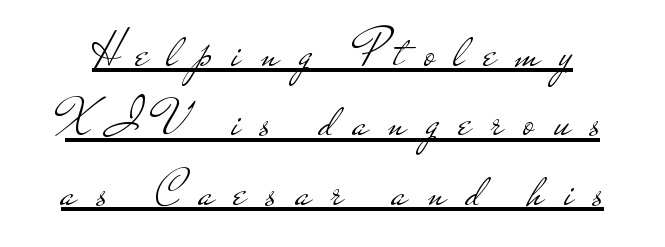
{"serif": "no", "bold": "no", "weight": "light", "width": "wide", "stroke_contrast": "low", "x_height": "small", "monospaced": "no", "underline": "yes", "line_spacing": "normal", "line_spacing_ratio": 1.36, "letter_spacing": "wide", "letter_spacing_em": 0.39, "glyph_px": 51}
